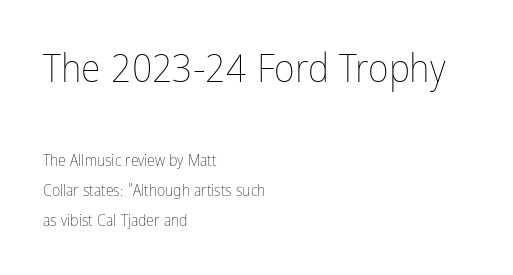
Bold? No — there's no thickening of the strokes. This sample has the flowing, uneven cadence of proportional lettering. Left-aligned paragraph, ragged on the right. Caption: upper text group enlarged, lower text group reduced. Unlike italic type, these characters show no tilt at all.
